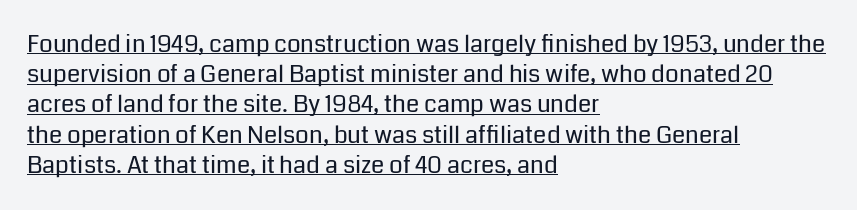
Q: Is the text bold? A: No.
Q: Is the text italic (slanted)? A: No, it is upright.
Q: Is the text underlined? A: Yes.
Q: How is the paragraph aligned? A: Left-aligned.
Q: Is the spacing between letters normal or unusually wide? A: Normal.
Q: Is the spacing between lines tight, normal or loose? A: Normal.
